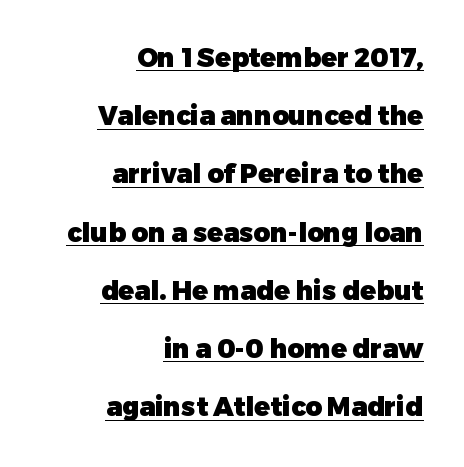
The letters stand straight up with perfectly vertical stems. One-word summary of the alignment: right. Successive baselines arrive slowly, with a big drop between each. Summary of weight: heavy, a full bold. You could call the tracking neutral — neither tight nor loose. Emphasis is given by a line drawn under the lettering.
